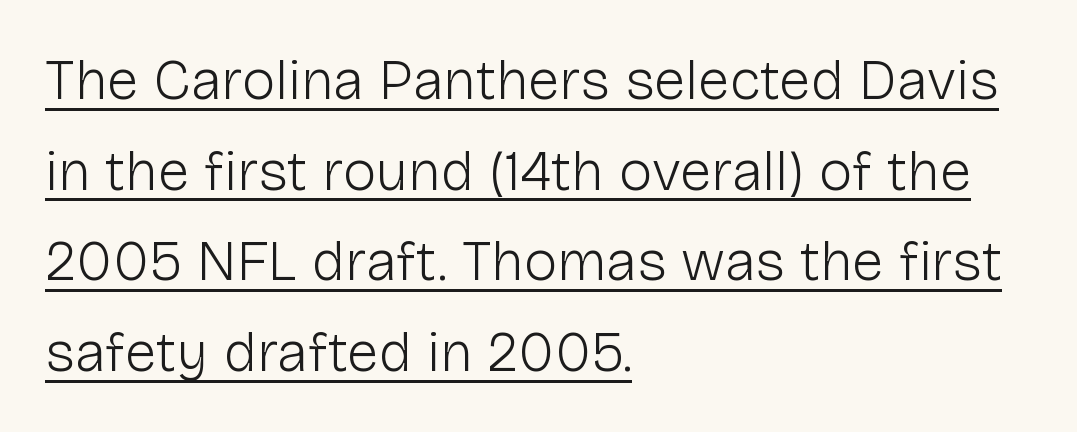
The image shows 57 px light sans-serif type, upright; set left-aligned, normal line spacing (1.59x), normal letter spacing, underlined; low stroke contrast and a medium x-height.
